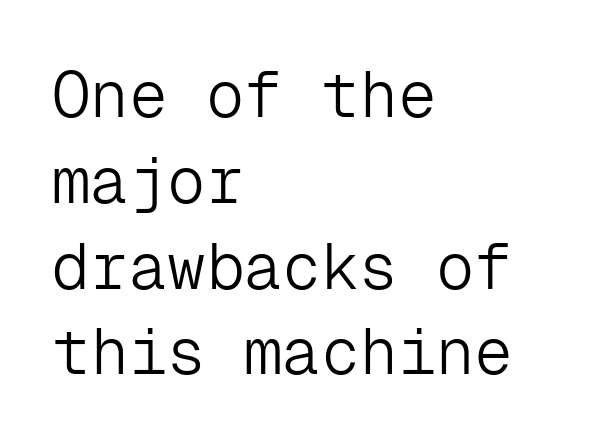
The image shows 64 px light sans-serif type, upright, monospaced; set left-aligned, normal line spacing (1.34x), normal letter spacing, not underlined; low stroke contrast and a medium x-height.
